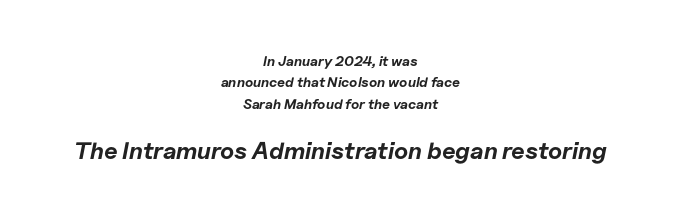
The image shows 24 px bold type, italic (leaning right); set centered, normal line spacing (1.53x), normal letter spacing, not underlined; the second (bottom) block is 1.71x larger.
